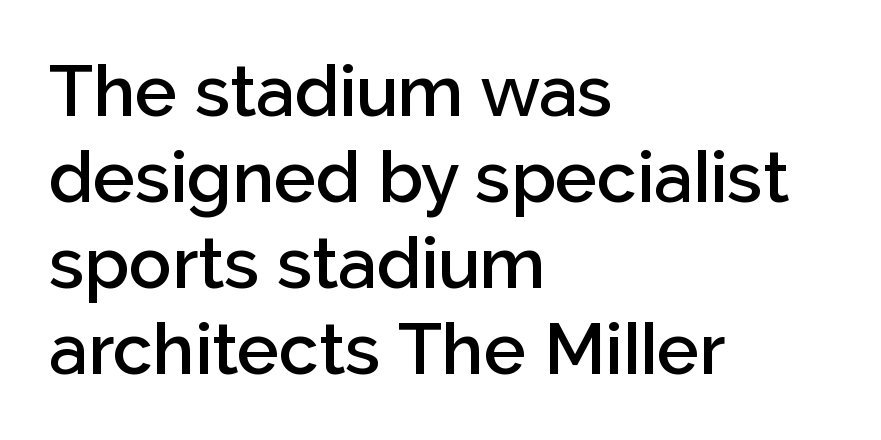
Caption: multi-line text, flush left, ragged right. Looks like regular typesetting: each glyph gets only the width it needs. The zone under the glyphs is completely vacant. The tracking reads as untouched default to a designer's eye. A roman cut, with each character standing at attention.
